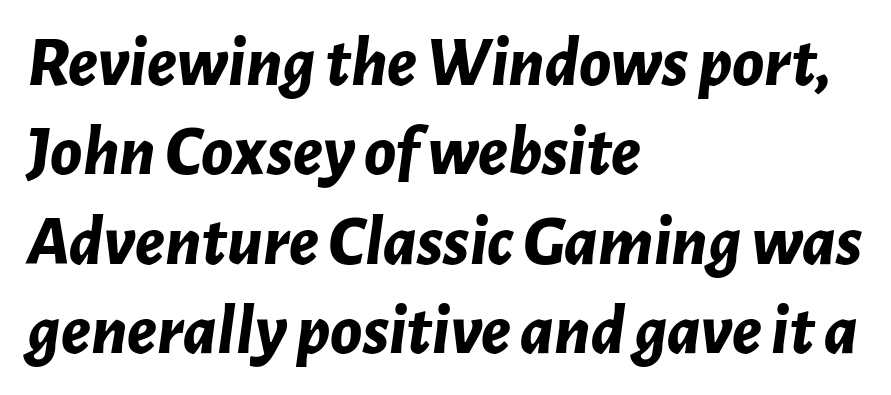
{"italic": "yes", "lean": "right", "slant_degrees": 7, "bold": "yes", "weight": "bold", "width": "normal", "stroke_contrast": "low", "x_height": "medium", "monospaced": "no", "underline": "no", "align": "left", "line_spacing_ratio": 1.24, "letter_spacing": "normal", "letter_spacing_em": 0.0, "glyph_px": 72}
